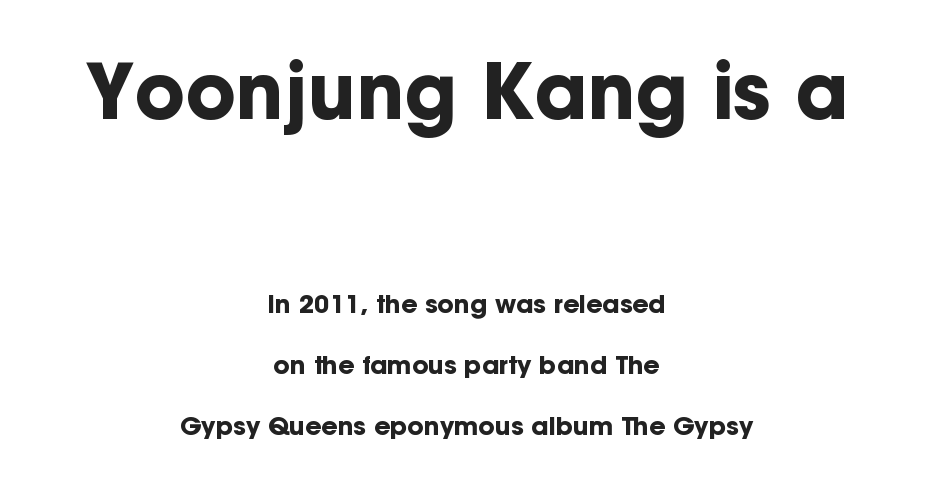
The image shows 76 px bold sans-serif type, upright; set centered, loose line spacing (2.44x), normal letter spacing, not underlined; the first (top) block is 3.04x larger; low stroke contrast and a medium x-height.
